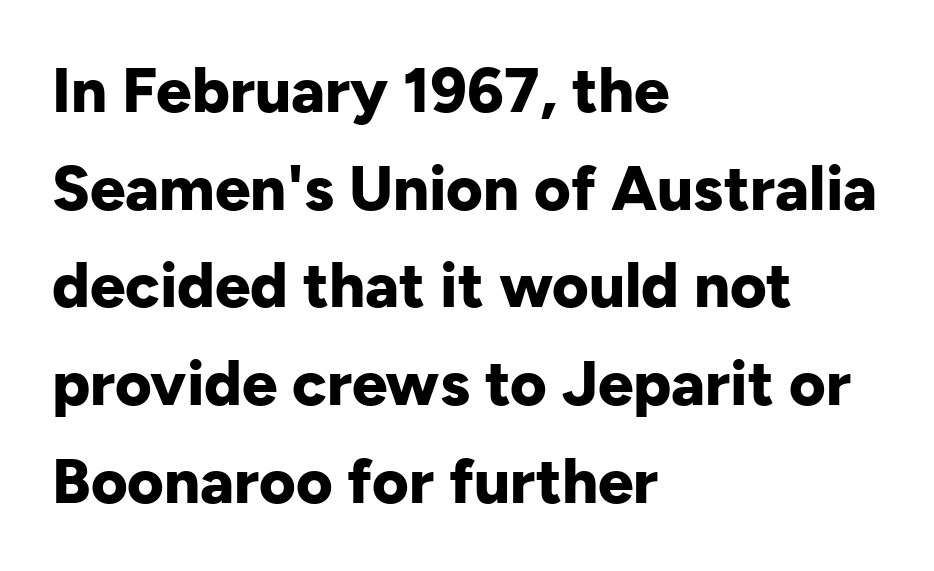
{"serif": "no", "italic": "no", "bold": "yes", "weight": "bold", "width": "normal", "stroke_contrast": "low", "x_height": "medium", "monospaced": "no", "underline": "no", "align": "left", "line_spacing": "normal", "line_spacing_ratio": 1.55, "letter_spacing": "normal", "letter_spacing_em": 0.0, "glyph_px": 63}
